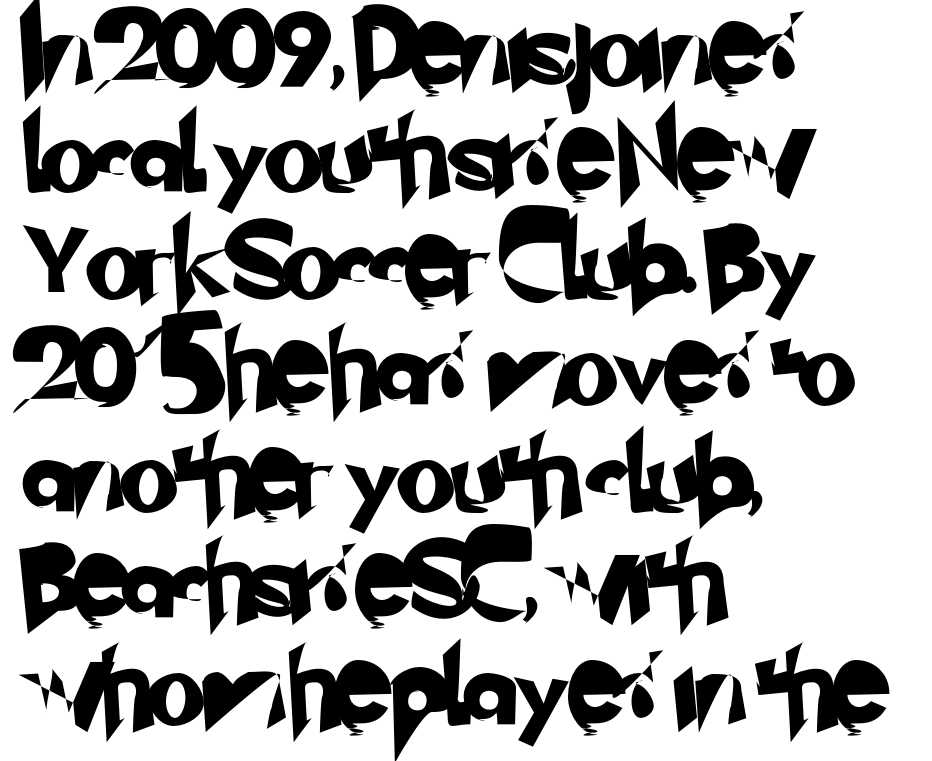
The image shows 75 px sans-serif type; set left-aligned, normal line spacing (1.42x), normal letter spacing, not underlined; low stroke contrast and a small x-height.
